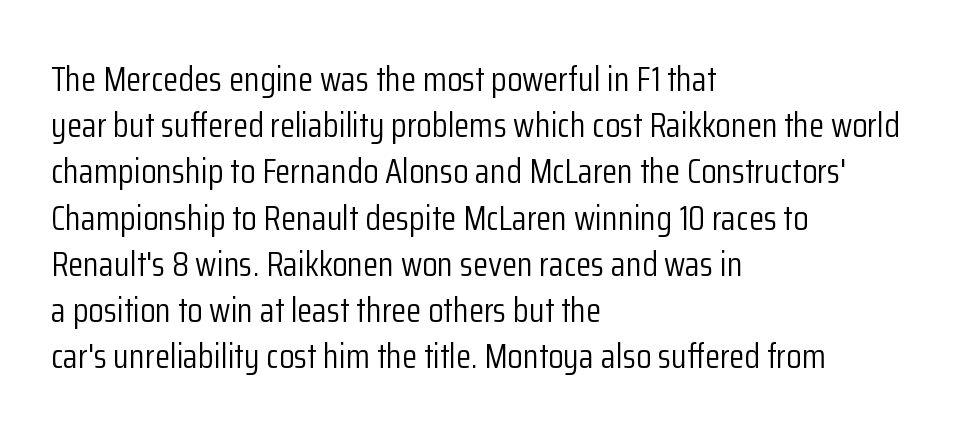
The image shows 35 px light, condensed sans-serif type, upright; set left-aligned, normal line spacing (1.32x), normal letter spacing, not underlined; low stroke contrast and a medium x-height.
